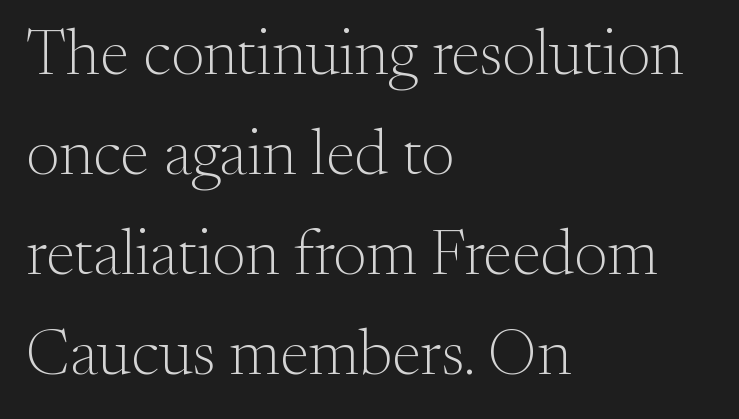
The image shows 65 px light serif type, upright; set left-aligned, normal line spacing (1.54x), normal letter spacing, not underlined; medium stroke contrast and a small x-height.
